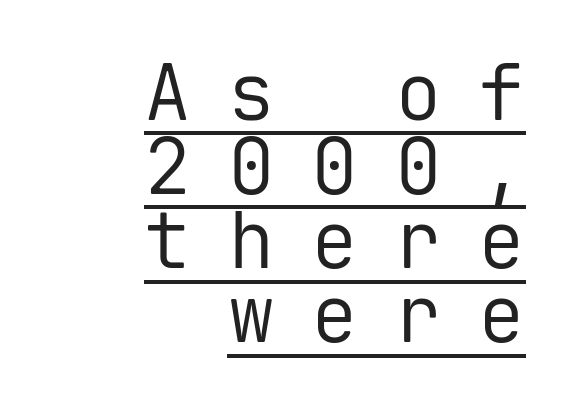
The image shows 78 px regular-weight sans-serif type, upright, monospaced; set right-aligned, tight line spacing (0.95x), unusually wide letter spacing (+0.47 em), underlined; low stroke contrast and a medium x-height.
